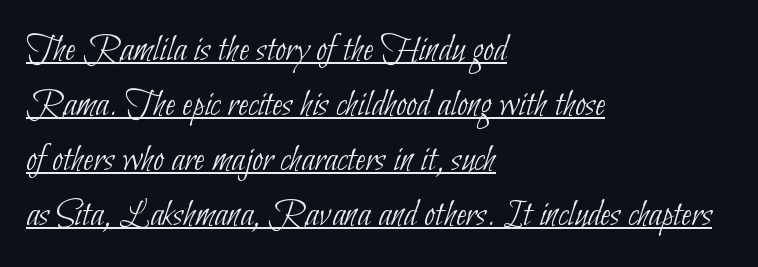
The image shows 39 px thin, condensed sans-serif type; set left-aligned, normal line spacing (1.41x), normal letter spacing, underlined; low stroke contrast and a small x-height.
